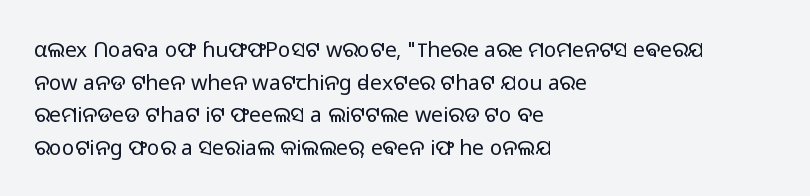
The image shows 21 px text type, upright; set left-aligned, normal line spacing (1.55x), normal letter spacing, not underlined.
